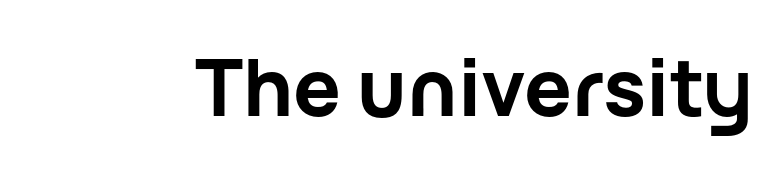
The type sits square on the baseline with zero lean. The letters advance in unequal steps, a hallmark of proportional type. A full-strength bold gives these letters their thick strokes. Serif or sans? Sans — the stroke terminals are bare. Look at the tracking — it's just the regular setting, nothing added. Each row of text sits above clean, open space.
